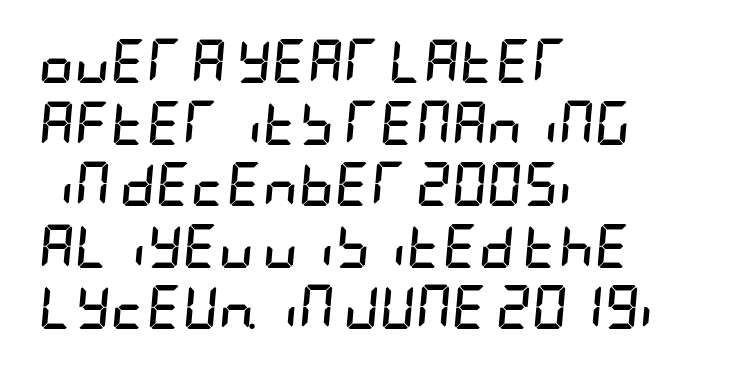
{"italic": "yes", "lean": "right", "slant_degrees": 5, "bold": "yes", "weight": "semibold", "width": "condensed", "stroke_contrast": "low", "x_height": "large", "underline": "no", "align": "left", "line_spacing": "normal", "line_spacing_ratio": 1.4, "letter_spacing": "normal", "letter_spacing_em": 0.0, "glyph_px": 44}
